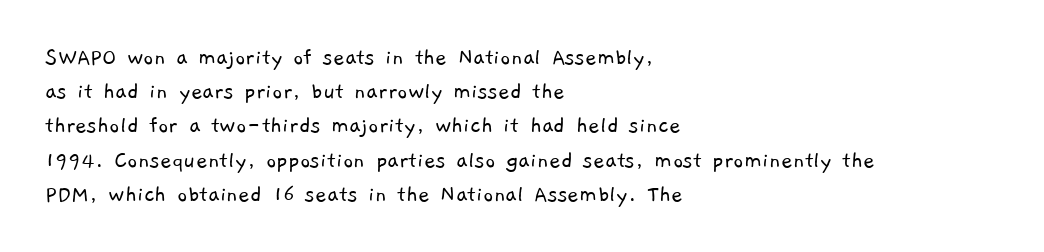
The image shows 25 px text type; set left-aligned, normal line spacing (1.37x), normal letter spacing, not underlined.
